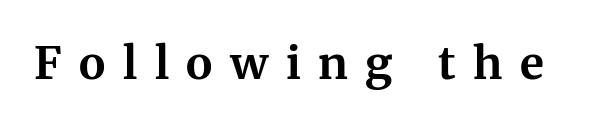
The image shows 45 px bold serif type, upright; set unusually wide letter spacing (+0.39 em), not underlined; medium stroke contrast and a medium x-height.
